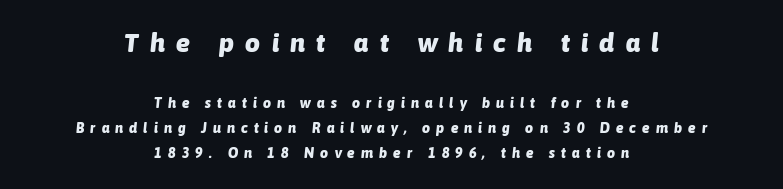
The image shows 26 px bold type, italic (leaning right); set centered, line spacing 1.79x, unusually wide letter spacing (+0.44 em), not underlined; the first (top) block is 1.86x larger.
